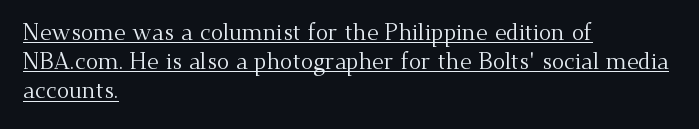
The image shows 23 px text type, upright; set left-aligned, normal line spacing (1.27x), normal letter spacing, underlined.
